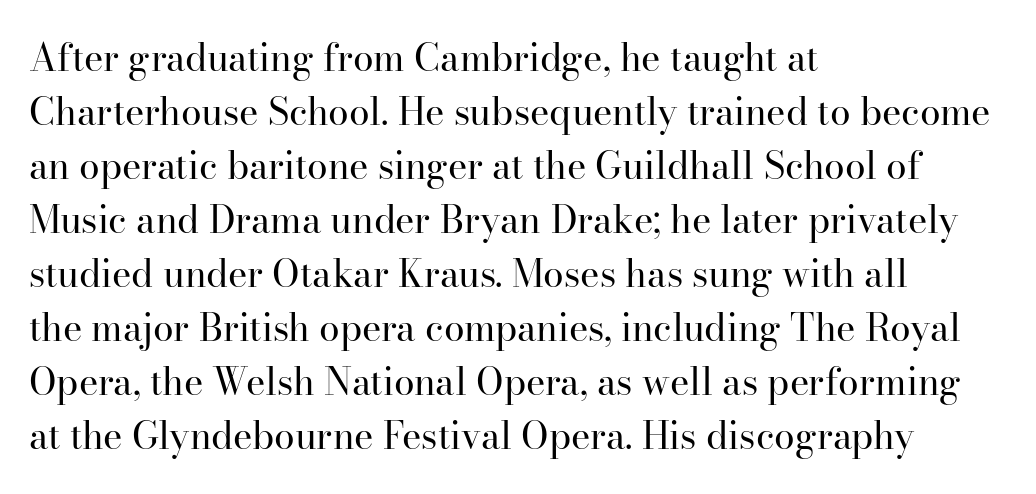
The image shows 37 px regular-weight serif type, upright; set left-aligned, normal line spacing (1.46x), normal letter spacing, not underlined; high stroke contrast and a small x-height.
